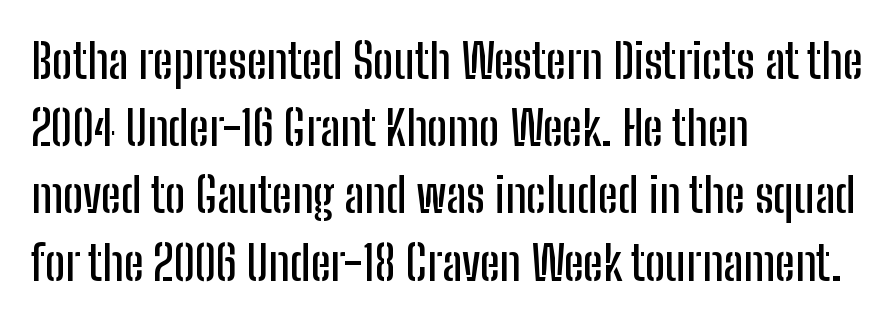
Q: Is the text italic (slanted)? A: No, it is upright.
Q: Is the typeface a serif or a sans-serif typeface? A: Sans-serif.
Q: Is the text underlined? A: No.
Q: How is the paragraph aligned? A: Left-aligned.
Q: Is the spacing between letters normal or unusually wide? A: Normal.
Q: Is the spacing between lines tight, normal or loose? A: Normal.
Q: Width (condensed, normal, or wide)? A: Condensed.
Q: Stroke contrast? A: Low.
Q: x-height? A: Medium.
Q: Monospaced? A: No.
